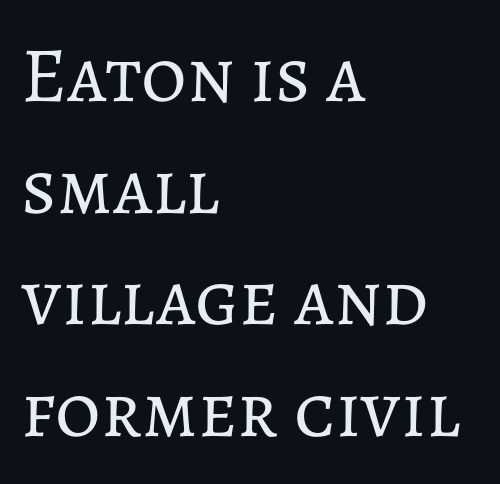
Every stem runs plumb, perpendicular to the baseline. The text block is weighted toward the left margin, trailing off unevenly rightward. Think of a printed novel: that variable character pitch is what you see here. The letters look calm and open, with moderate or lighter stems. Has an underline been added? It has not. Words appear dense and cohesive because spacing is normal.
